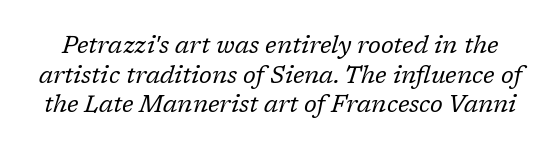
The image shows 24 px text type, italic (leaning right); set line spacing 1.23x, normal letter spacing, not underlined.
